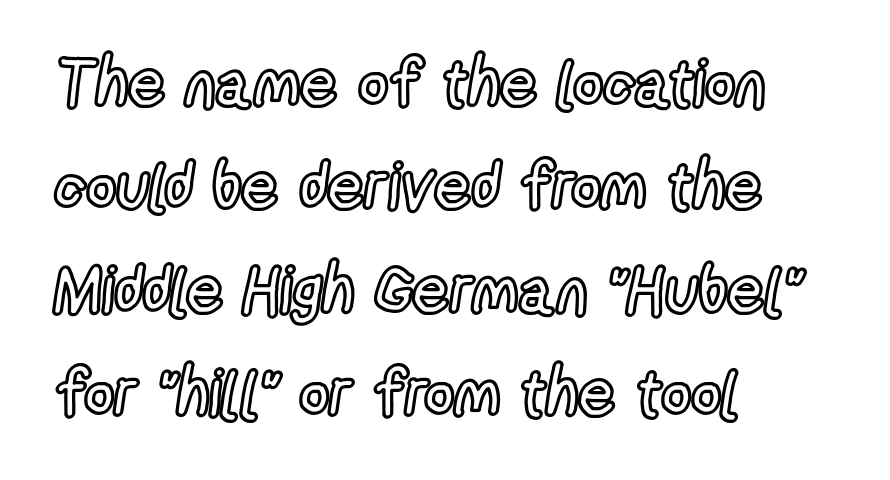
A typesetter would call this leading conventional body-copy spacing. Observe the ordinary spacing: letters are neighbours, not strangers. This rendering uses left alignment, leaving the right contour irregular. Unmarked baselines from the first word to the last. Here the designer chose a conventional face with non-uniform glyph widths.
